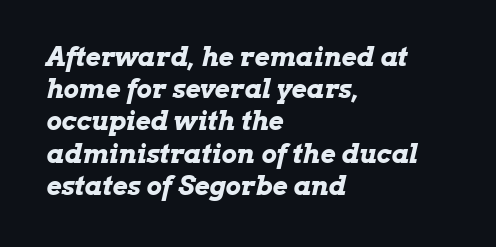
The image shows 26 px bold type, italic (leaning right); set left-aligned, line spacing 1.24x, normal letter spacing, not underlined.
